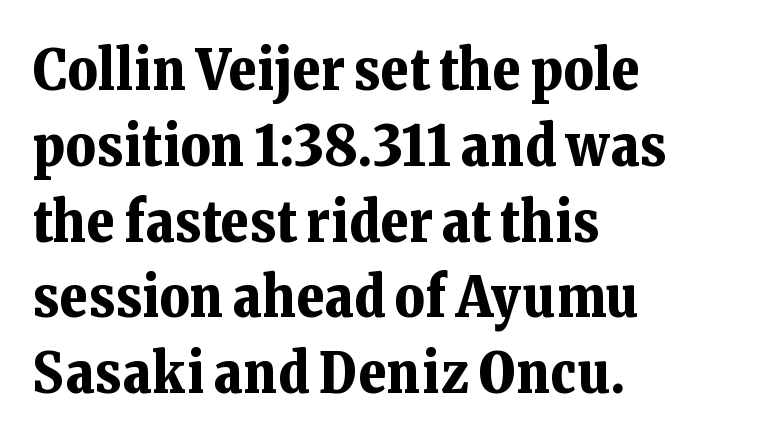
The type family on display is of the serif kind. If you measured baseline to baseline, you'd find a middling distance. These lines are rendered in a variable-pitch font. The lettering stays uniformly vertical, giving the passage a roman look.
